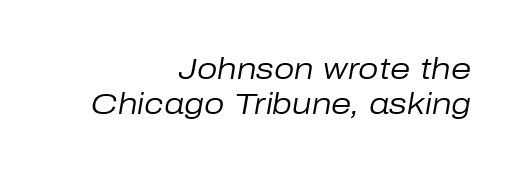
Q: Is the text bold? A: No.
Q: Is the text italic (slanted)? A: Yes, it leans right by about 10 degrees.
Q: Is the text underlined? A: No.
Q: How is the paragraph aligned? A: Right-aligned.
Q: Is the spacing between letters normal or unusually wide? A: Normal.
Q: Width (condensed, normal, or wide)? A: Normal.
Q: Stroke contrast? A: Low.
Q: x-height? A: Medium.
Q: Monospaced? A: No.
